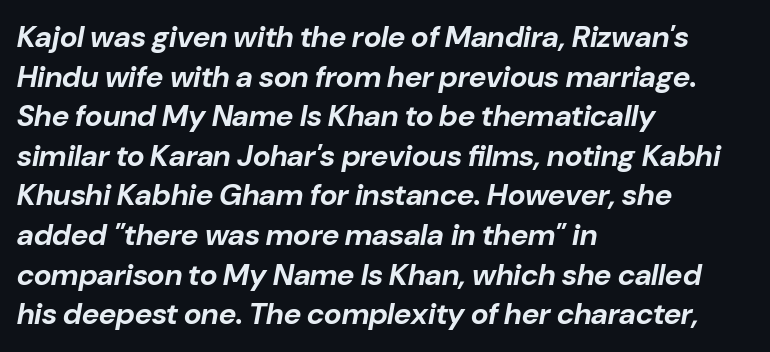
The image shows 30 px bold type, italic (leaning right); set left-aligned, normal line spacing (1.32x), normal letter spacing, not underlined; low stroke contrast and a medium x-height.
